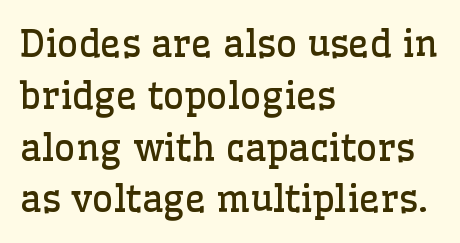
{"serif": "yes", "italic": "no", "bold": "no", "weight": "regular", "width": "normal", "stroke_contrast": "low", "x_height": "medium", "monospaced": "no", "underline": "no", "align": "left", "line_spacing": "normal", "line_spacing_ratio": 1.4, "letter_spacing": "normal", "letter_spacing_em": 0.0, "glyph_px": 37}
